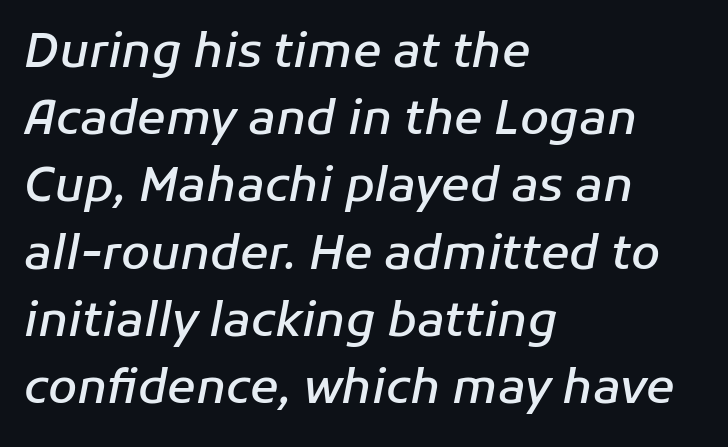
The image shows 47 px semibold type, italic (leaning right); set left-aligned, normal line spacing (1.43x), normal letter spacing, not underlined; low stroke contrast and a medium x-height.
